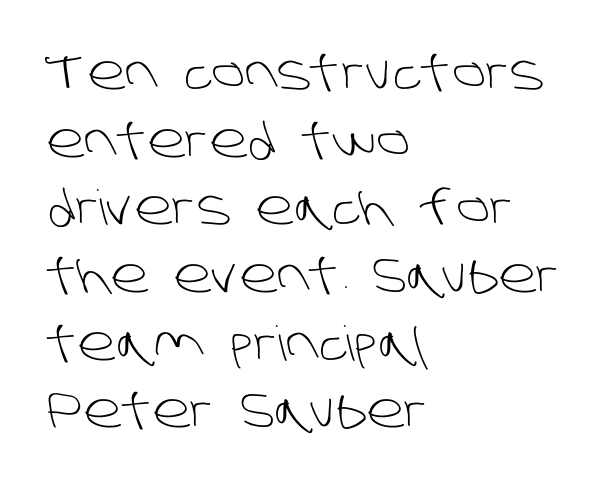
{"serif": "no", "bold": "no", "weight": "light", "width": "normal", "stroke_contrast": "low", "x_height": "large", "monospaced": "no", "underline": "no", "align": "left", "line_spacing": "normal", "line_spacing_ratio": 1.41, "letter_spacing": "normal", "letter_spacing_em": 0.0, "glyph_px": 48}
